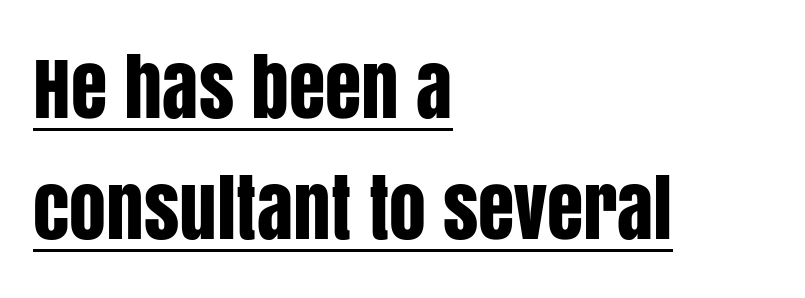
Q: Is the text italic (slanted)? A: No, it is upright.
Q: Is the typeface a serif or a sans-serif typeface? A: Sans-serif.
Q: Is the text underlined? A: Yes.
Q: How is the paragraph aligned? A: Left-aligned.
Q: Is the spacing between letters normal or unusually wide? A: Normal.
Q: Is the spacing between lines tight, normal or loose? A: Normal.
Q: Width (condensed, normal, or wide)? A: Condensed.
Q: Stroke contrast? A: Low.
Q: x-height? A: Large.
Q: Monospaced? A: No.
